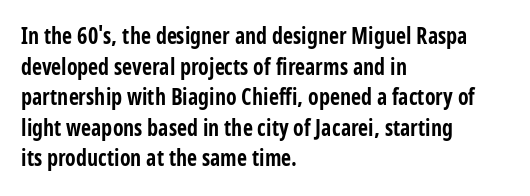
If you drew a line through each stem, it would be perfectly vertical. A normal amount of white space separates one row of letters from the next. Unmarked baselines from the first word to the last. Pretty heavy lettering here — definitely bold. The paragraph has a hard left edge and a soft right edge. These lines keep a tight, regular rhythm from letter to letter.
